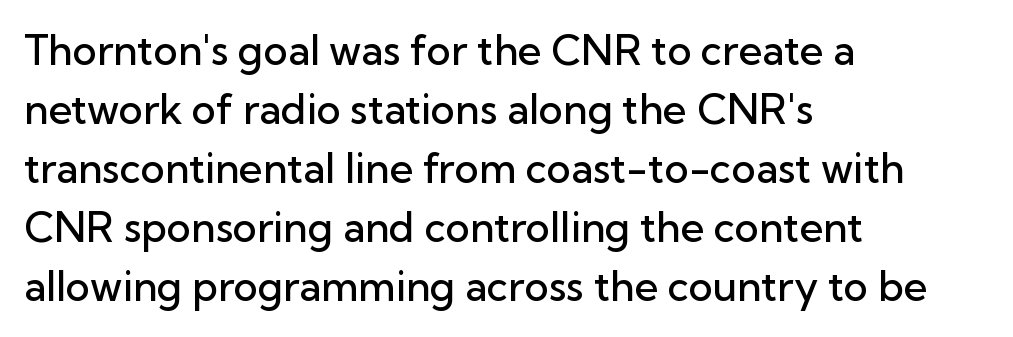
{"serif": "no", "italic": "no", "bold": "semi", "weight": "semibold", "width": "normal", "stroke_contrast": "low", "x_height": "medium", "monospaced": "no", "underline": "no", "align": "left", "line_spacing": "normal", "line_spacing_ratio": 1.44, "letter_spacing": "normal", "letter_spacing_em": 0.0, "glyph_px": 41}
